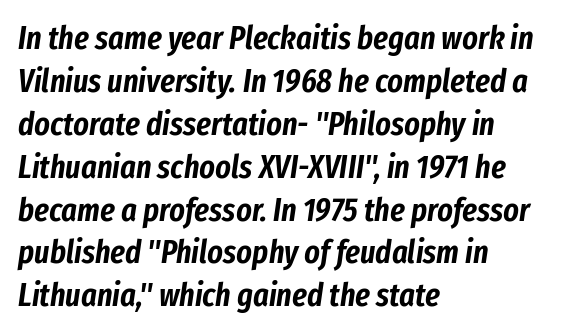
Descenders are the only things crossing below the line. Notice how the passage keeps a crisp vertical edge on the left only. A typesetter would mark this as italic. Do the characters align in a grid? No, the font is proportional. Tracking value appears to be zero — textbook default spacing. Baseline-to-baseline distance is the conventional proportion of letter height.
